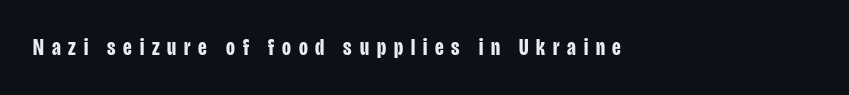
The image shows 23 px bold type, upright; set unusually wide letter spacing (+0.34 em), not underlined.
